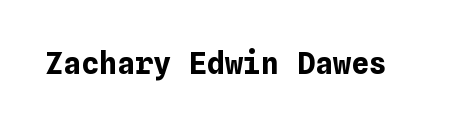
Strokes here are thick enough to call this a true bold. Letters rest on an invisible, unmarked baseline. The tracking reads as untouched default to a designer's eye. Italic? Not at all — the glyphs are vertical.
